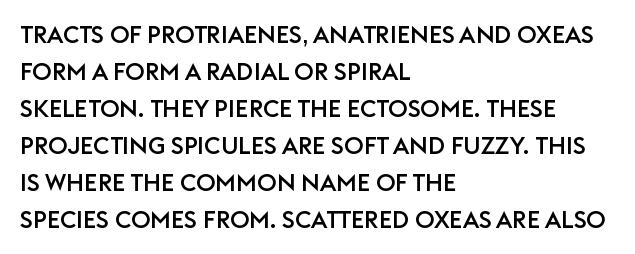
{"italic": "no", "underline": "no", "align": "left", "line_spacing": "normal", "line_spacing_ratio": 1.54, "letter_spacing": "normal", "letter_spacing_em": 0.0, "glyph_px": 24}
